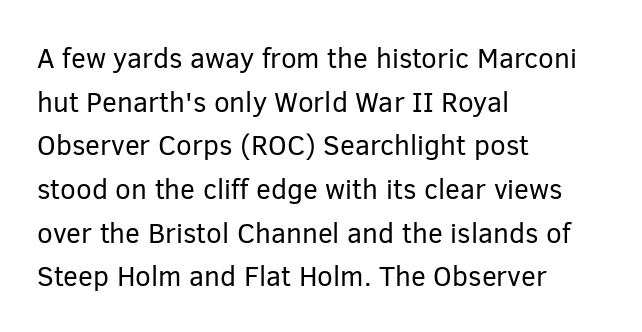
The image shows 28 px regular-weight sans-serif type, upright; set left-aligned, normal line spacing (1.56x), normal letter spacing, not underlined; low stroke contrast and a medium x-height.
